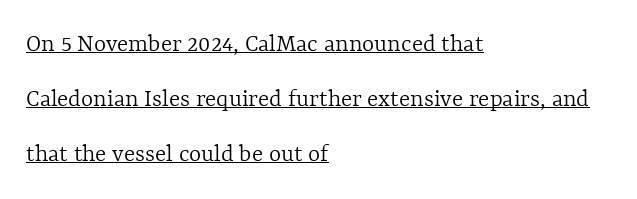
{"italic": "no", "bold": "no", "underline": "yes", "align": "left", "line_spacing": "loose", "line_spacing_ratio": 2.11, "letter_spacing": "normal", "letter_spacing_em": 0.0, "glyph_px": 26}
